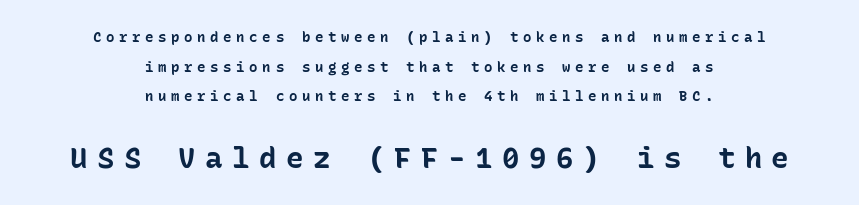
Widely set lines give the paragraph a tall, airy silhouette. The glyphs have the mass of a bold cut. Each letter's strokes conclude bluntly, with no projecting serifs. Monospaced: the letters line up in strict vertical columns.
